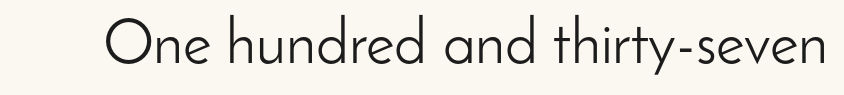
Q: Is the text bold? A: No.
Q: Is the text italic (slanted)? A: No, it is upright.
Q: Is the typeface a serif or a sans-serif typeface? A: Sans-serif.
Q: Is the text underlined? A: No.
Q: Is the spacing between letters normal or unusually wide? A: Normal.
Q: Width (condensed, normal, or wide)? A: Normal.
Q: Stroke contrast? A: Low.
Q: x-height? A: Small.
Q: Monospaced? A: No.
